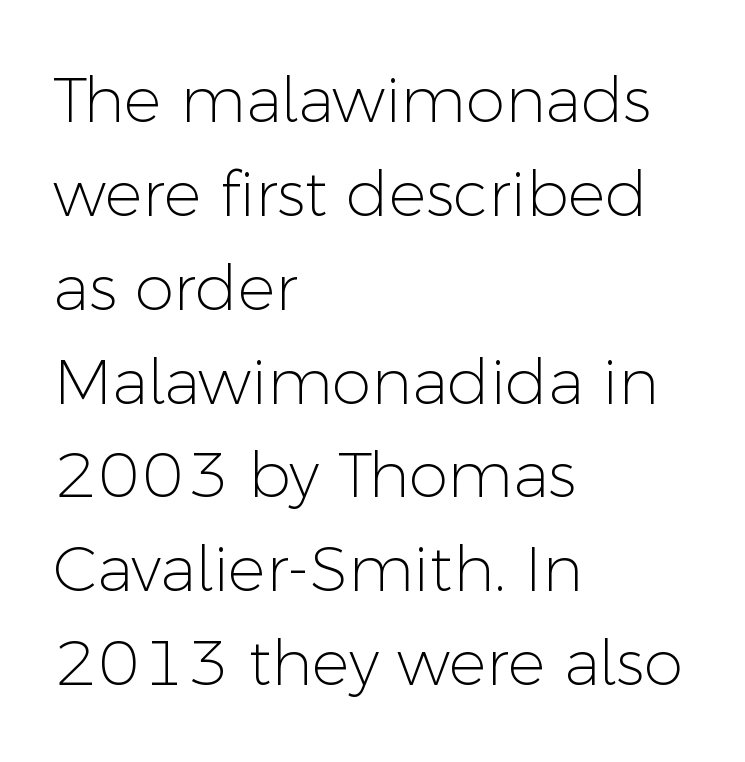
Underline: absent. Classification — sans serif. Letters have the restrained weight of plain body copy at most. Standard letterfit; no display-style spreading of the glyphs.
